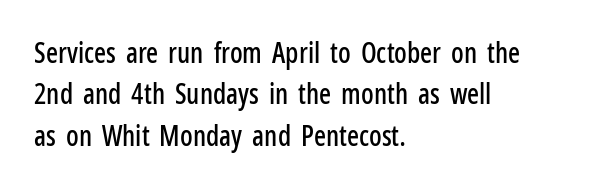
The image shows 28 px condensed sans-serif type, upright; set left-aligned, normal line spacing (1.48x), normal letter spacing, not underlined; low stroke contrast and a medium x-height.
